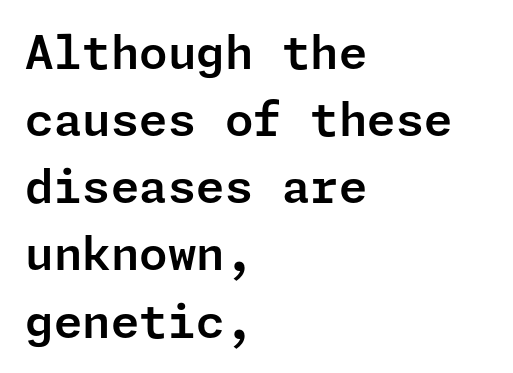
Q: Is the text italic (slanted)? A: No, it is upright.
Q: Is the typeface a serif or a sans-serif typeface? A: Sans-serif.
Q: Is the text underlined? A: No.
Q: How is the paragraph aligned? A: Left-aligned.
Q: Is the spacing between letters normal or unusually wide? A: Normal.
Q: Is the spacing between lines tight, normal or loose? A: Normal.
Q: Width (condensed, normal, or wide)? A: Normal.
Q: Stroke contrast? A: Low.
Q: x-height? A: Medium.
